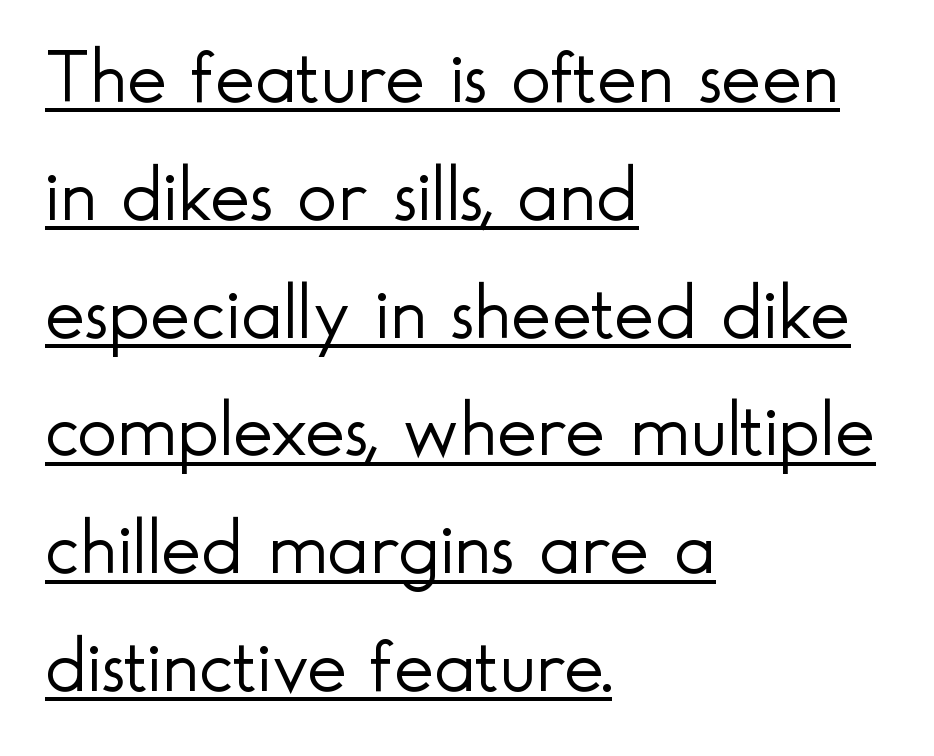
The image shows 76 px light sans-serif type, upright; set left-aligned, normal line spacing (1.55x), normal letter spacing, underlined; a small x-height.
